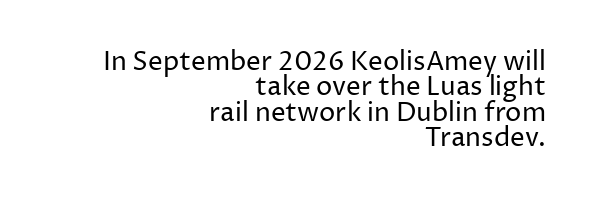
The image shows 26 px text type, upright; set right-aligned, tight line spacing (0.98x), normal letter spacing, not underlined.
